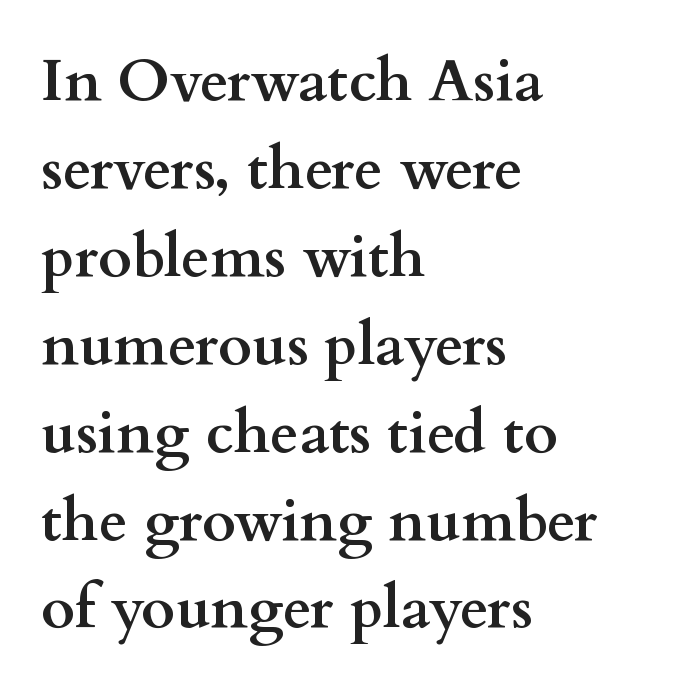
The image shows 59 px semibold, wide serif type, upright; set left-aligned, normal line spacing (1.49x), normal letter spacing, not underlined; medium stroke contrast and a small x-height.
